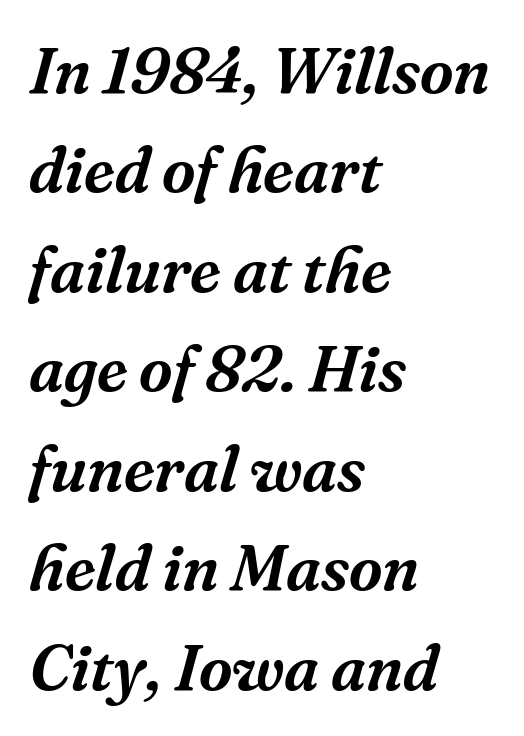
Unmarked baselines from the first word to the last. If you drew a ruler down the left edge, every line would touch it. Small tapered or slab feet sit at the stroke ends, so this counts as serif. The rendering applies a slant to the glyphs. The face used here is proportionally spaced, like ordinary book or web type. The letterforms sit shoulder to shoulder at normal distance.
